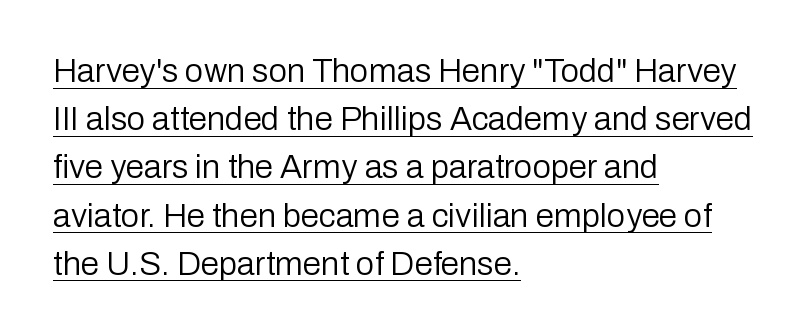
Does a line run under the words? Yes, clearly. What's the leading like? Ordinary, nothing unusual. Serif or sans? Sans — the stroke terminals are bare. Varying glyph widths throughout — classic text-font behaviour. Characters follow at the spacing the type designer built in. Visually the block forms a straight wall on the left and a jagged coastline on the right.
